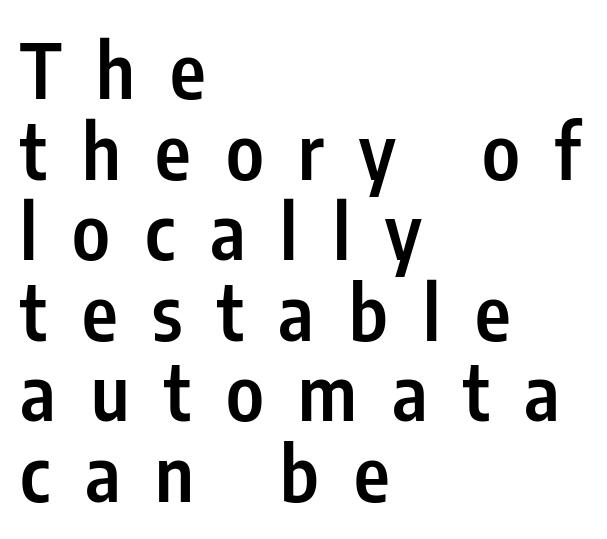
The image shows 76 px semibold, condensed sans-serif type, upright; set left-aligned, tight line spacing (1.06x), unusually wide letter spacing (+0.46 em), not underlined; low stroke contrast and a medium x-height.
